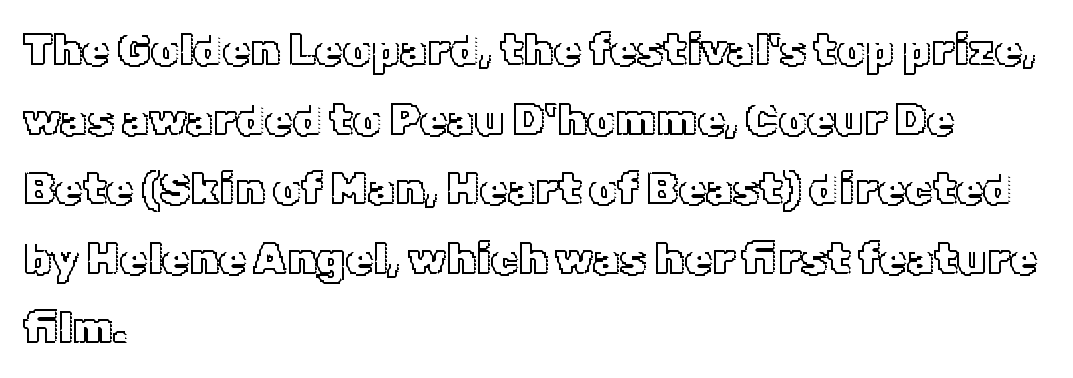
This sample has the flowing, uneven cadence of proportional lettering. A clean baseline with only descenders dipping below it. Caption: multi-line text, flush left, ragged right. Leading matches the norm, producing a regular column. Observe the ordinary spacing: letters are neighbours, not strangers. The axis of the letterforms is exactly vertical.
